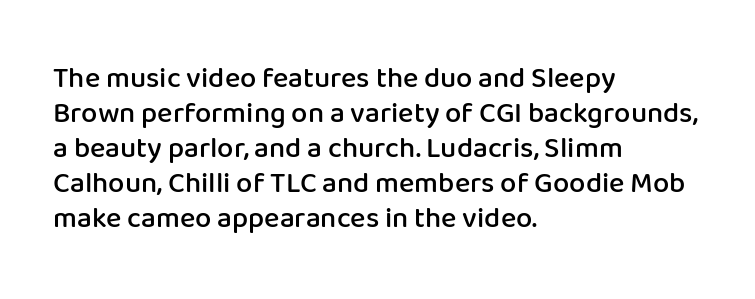
Q: Is the text bold? A: Semi-bold.
Q: Is the text italic (slanted)? A: No, it is upright.
Q: Is the typeface a serif or a sans-serif typeface? A: Sans-serif.
Q: Is the text underlined? A: No.
Q: How is the paragraph aligned? A: Left-aligned.
Q: Is the spacing between letters normal or unusually wide? A: Normal.
Q: Width (condensed, normal, or wide)? A: Normal.
Q: Stroke contrast? A: Low.
Q: x-height? A: Medium.
Q: Monospaced? A: No.
